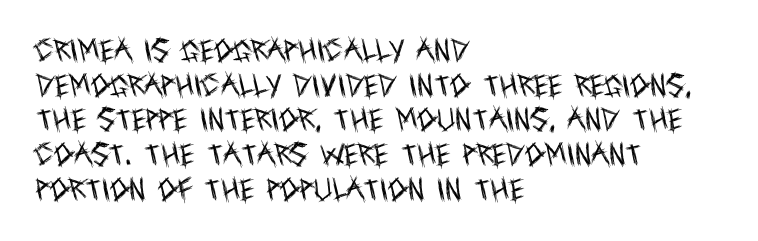
{"italic": "no", "bold": "no", "underline": "no", "align": "left", "line_spacing": "normal", "line_spacing_ratio": 1.39, "letter_spacing": "normal", "letter_spacing_em": 0.0, "glyph_px": 25}
